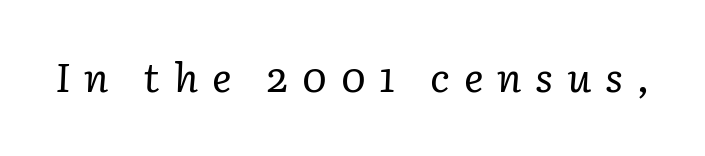
Unbolded letterforms with no extra heft. Slanted lettering throughout. Character widths vary here, with narrow letters taking less room than wide ones. The face used here is rendered with a markedly widened letterfit. This sample uses a serif face. A bare baseline throughout the passage.
